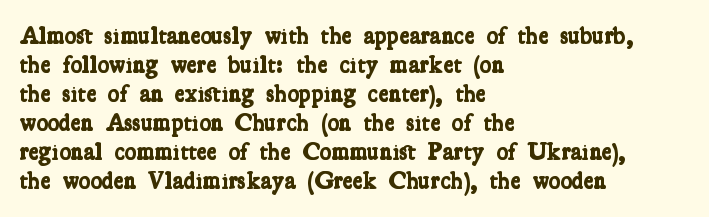
The image shows 24 px bold type; set left-aligned, line spacing 1.21x, normal letter spacing, not underlined.
